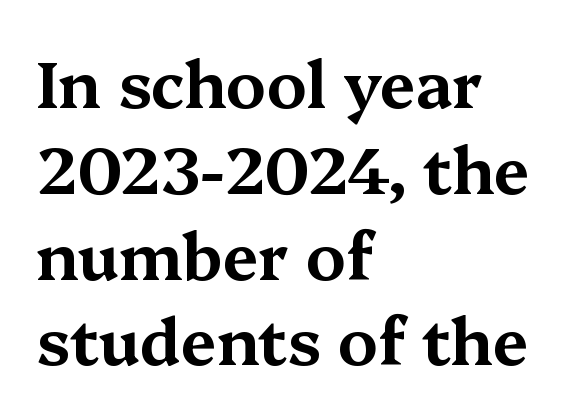
{"serif": "yes", "italic": "no", "width": "wide", "stroke_contrast": "medium", "x_height": "medium", "monospaced": "no", "underline": "no", "align": "left", "line_spacing": "normal", "line_spacing_ratio": 1.34, "letter_spacing": "normal", "letter_spacing_em": 0.0, "glyph_px": 64}
